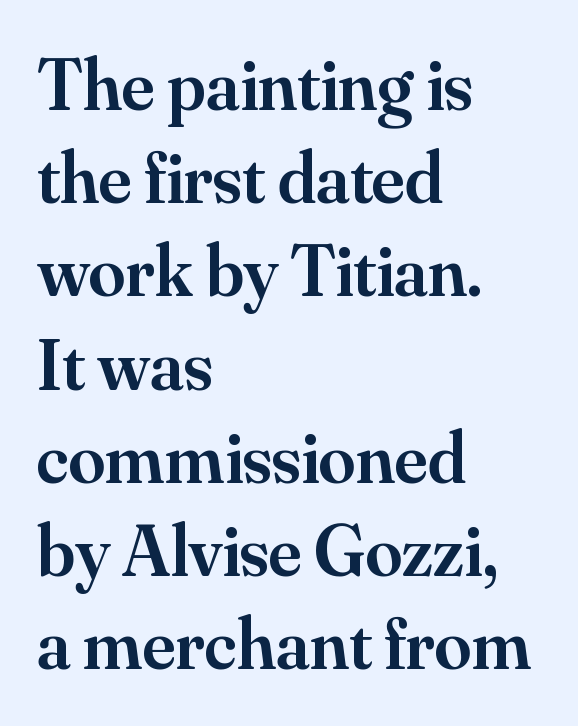
Varying glyph widths throughout — classic text-font behaviour. Horizontally, the lines are justified to the leading edge only. Posture: straight, roman, zero tilt. Every letter is mildly thick-stroked: semibold rather than bold.
